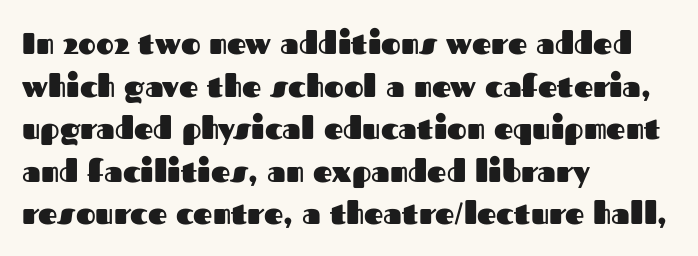
{"serif": "no", "italic": "no", "bold": "yes", "weight": "heavy", "width": "normal", "stroke_contrast": "medium", "x_height": "medium", "monospaced": "no", "underline": "no", "align": "left", "line_spacing": "normal", "line_spacing_ratio": 1.42, "letter_spacing": "normal", "letter_spacing_em": 0.0, "glyph_px": 30}
